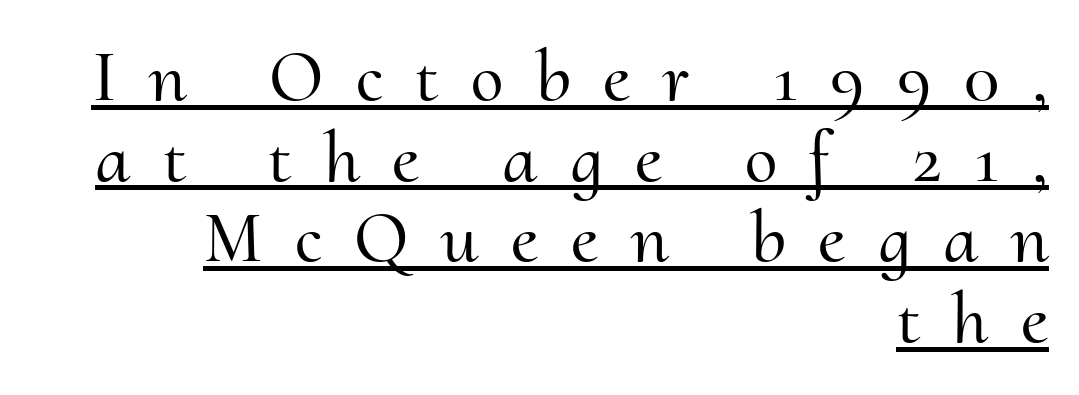
Q: Is the text italic (slanted)? A: No, it is upright.
Q: Is the typeface a serif or a sans-serif typeface? A: Serif.
Q: Is the text underlined? A: Yes.
Q: How is the paragraph aligned? A: Right-aligned.
Q: Is the spacing between letters normal or unusually wide? A: Unusually wide.
Q: Is the spacing between lines tight, normal or loose? A: Tight.
Q: Width (condensed, normal, or wide)? A: Normal.
Q: Stroke contrast? A: Medium.
Q: x-height? A: Small.
Q: Monospaced? A: No.
